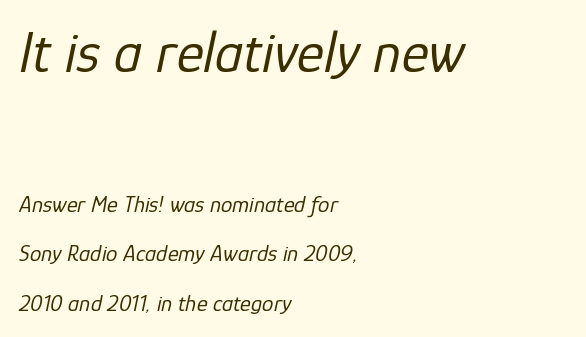
Q: Is the text bold? A: No.
Q: Is the text italic (slanted)? A: Yes, it leans right by about 12 degrees.
Q: Is the text underlined? A: No.
Q: How is the paragraph aligned? A: Left-aligned.
Q: Is the spacing between letters normal or unusually wide? A: Normal.
Q: Is the spacing between lines tight, normal or loose? A: Loose.
Q: Which block of text is set in a larger size, the first (top) or the second (bottom)? A: The first (top) one.
Q: Width (condensed, normal, or wide)? A: Normal.
Q: Stroke contrast? A: Low.
Q: x-height? A: Medium.
Q: Monospaced? A: No.
